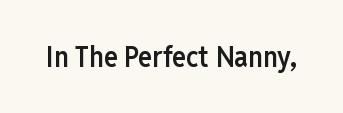
Q: Is the text bold? A: Semi-bold.
Q: Is the text italic (slanted)? A: No, it is upright.
Q: Is the typeface a serif or a sans-serif typeface? A: Sans-serif.
Q: Is the text underlined? A: No.
Q: Is the spacing between letters normal or unusually wide? A: Normal.
Q: Width (condensed, normal, or wide)? A: Condensed.
Q: Stroke contrast? A: Low.
Q: x-height? A: Medium.
Q: Monospaced? A: No.
